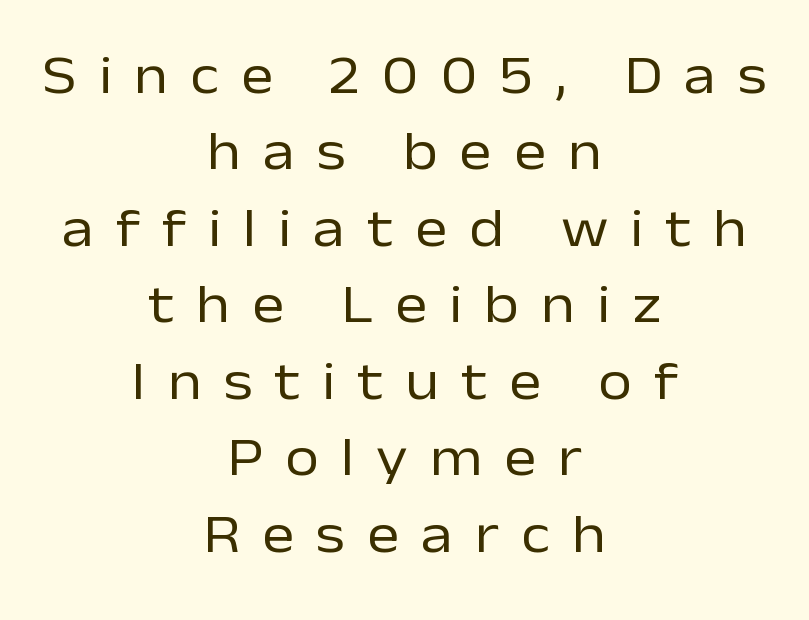
Each letter keeps its own natural width here, so spacing adapts to shape. Inter-character spacing is expanded well beyond the font's built-in metrics. The paragraph has two soft edges and a firm central axis. Does the type have serifs? No, each stem ends abruptly. The lines sit at an ordinary, default distance from one another.
